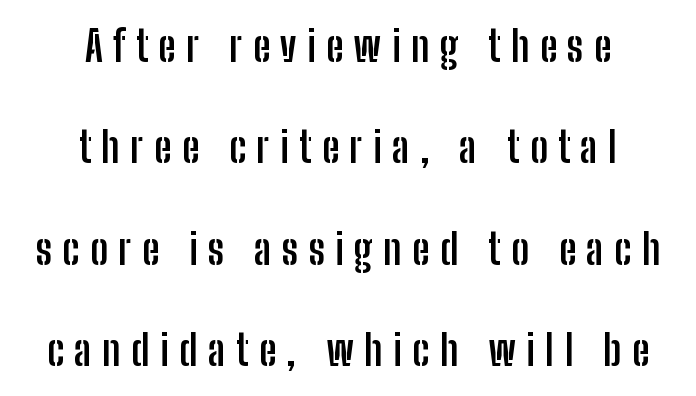
This is the regular roman posture of the typeface. The rendering uses a large line-height, opening up the rows. Do the characters align in a grid? No, the font is proportional. Check the space under the baseline: it is left empty. No feet cap the strokes, marking this as sans-serif type. Typeset on center — no edge is straight.
